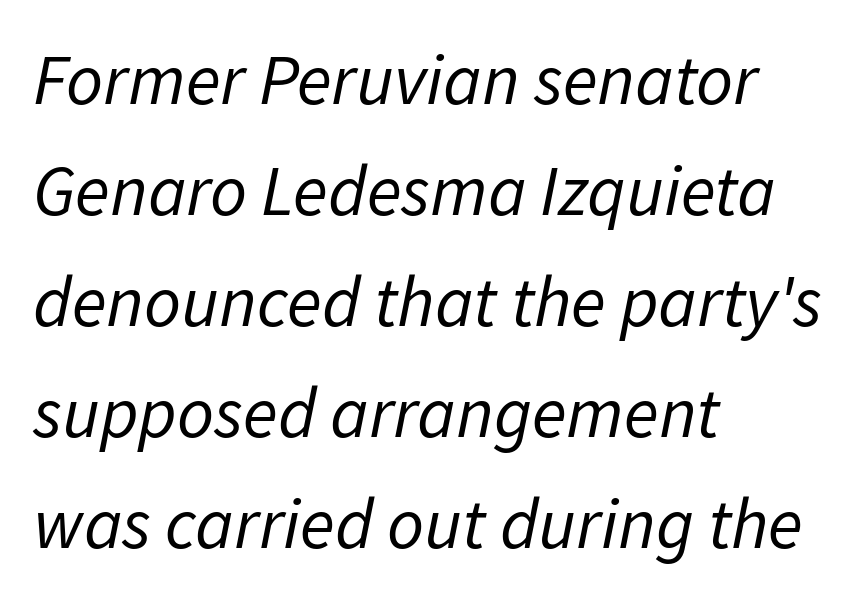
The image shows 72 px regular-weight type, italic (leaning right); set left-aligned, normal line spacing (1.54x), normal letter spacing, not underlined; low stroke contrast and a medium x-height.
